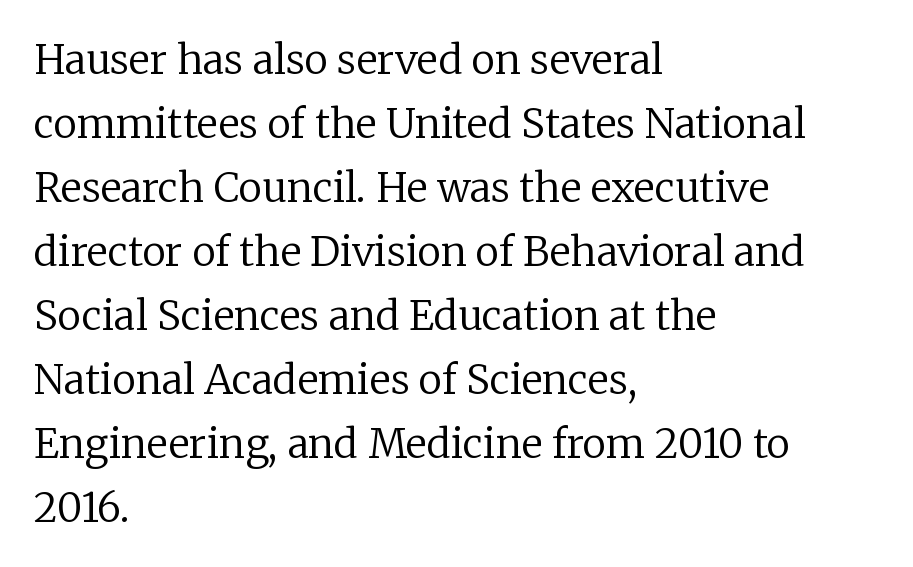
All the whitespace from short lines collects on the right. Is the type heavy? It reads as light-to-regular instead. Unmarked baselines from the first word to the last. You could call the tracking neutral — neither tight nor loose. Type style note: has serifs. Leading: standard.
